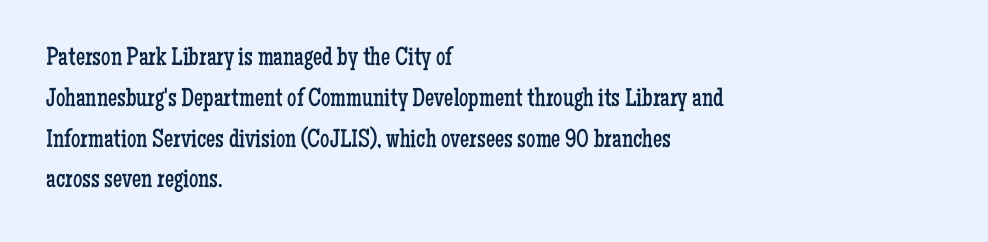
The image shows 26 px text type, upright; set left-aligned, normal line spacing (1.57x), normal letter spacing, not underlined.
